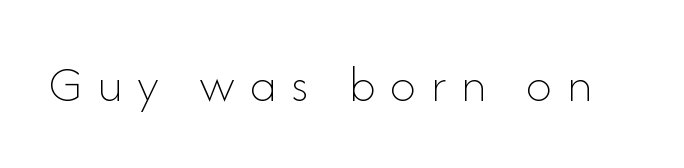
Each stroke keeps to a modest, everyday thickness or less. A typesetter would call this heavily tracked-out type. The passage shown is typed in a proportional face where columns would drift. The space beneath each line is pristine and unruled. Notice how the stems are strictly vertical — no italics here.
